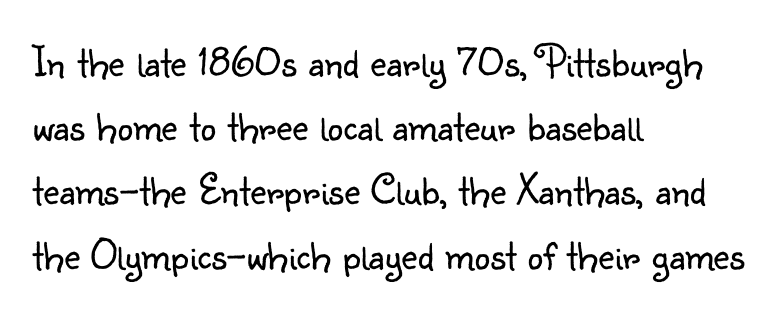
The image shows 44 px light sans-serif type, upright; set left-aligned, normal line spacing (1.46x), normal letter spacing, not underlined; low stroke contrast and a small x-height.
